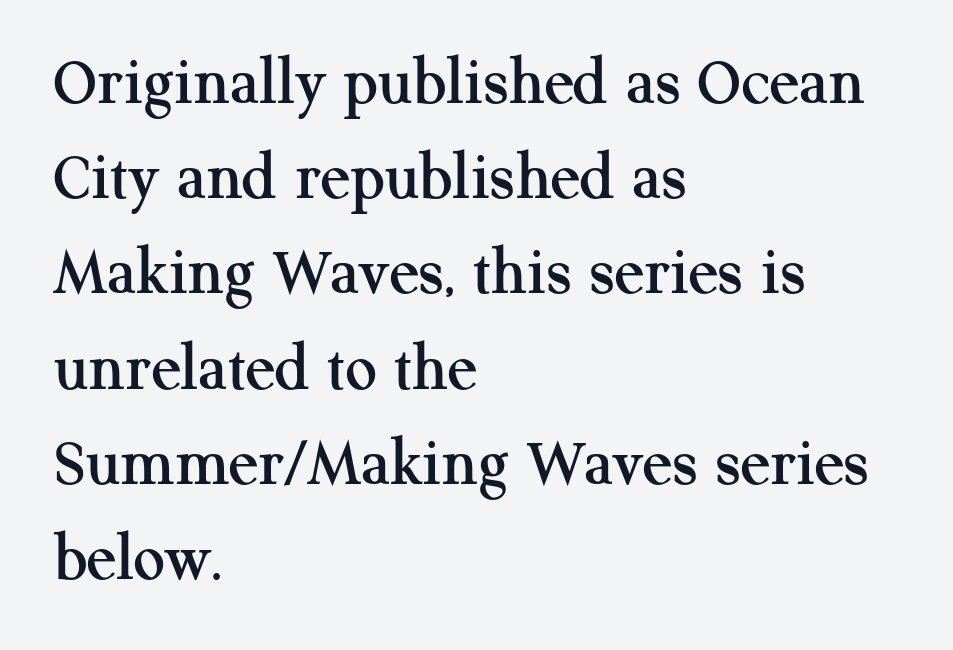
{"serif": "yes", "italic": "no", "width": "normal", "stroke_contrast": "medium", "x_height": "medium", "monospaced": "no", "underline": "no", "align": "left", "line_spacing": "normal", "line_spacing_ratio": 1.36, "letter_spacing": "normal", "letter_spacing_em": 0.0, "glyph_px": 70}
